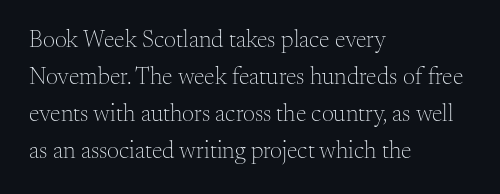
{"italic": "no", "bold": "no", "underline": "no", "align": "left", "line_spacing": "normal", "line_spacing_ratio": 1.54, "letter_spacing": "normal", "letter_spacing_em": 0.0, "glyph_px": 24}
